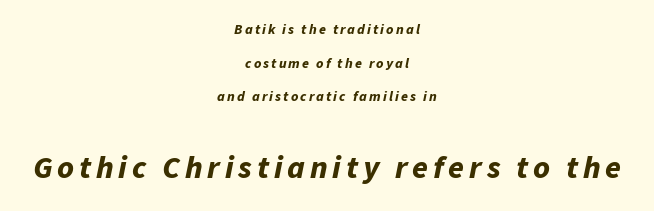
The image shows 32 px bold type, italic (leaning right); set centered, loose line spacing (2.4x), not underlined; the second (bottom) block is 2.29x larger; low stroke contrast and a medium x-height.
